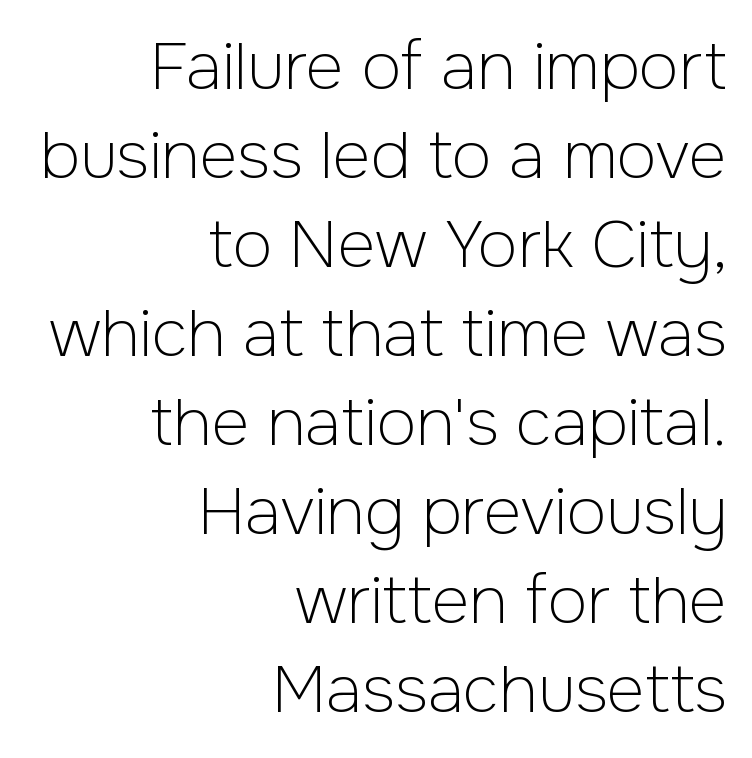
Q: Is the text bold? A: No.
Q: Is the text italic (slanted)? A: No, it is upright.
Q: Is the typeface a serif or a sans-serif typeface? A: Sans-serif.
Q: Is the text underlined? A: No.
Q: How is the paragraph aligned? A: Right-aligned.
Q: Is the spacing between letters normal or unusually wide? A: Normal.
Q: Is the spacing between lines tight, normal or loose? A: Normal.
Q: Width (condensed, normal, or wide)? A: Normal.
Q: Stroke contrast? A: Low.
Q: x-height? A: Medium.
Q: Monospaced? A: No.
